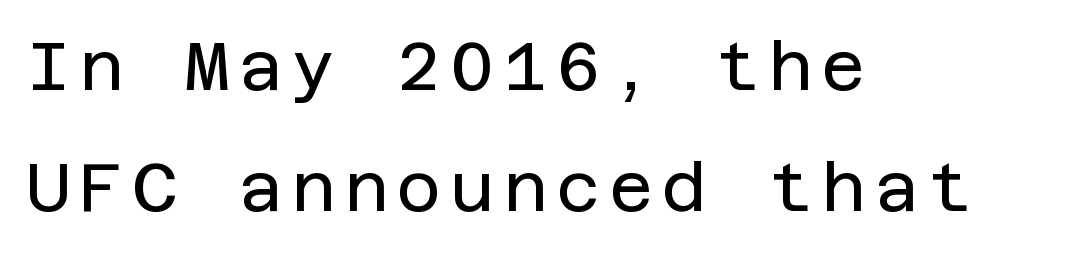
A light-to-regular cut is what we see here. The typography opts for an upright posture over an oblique one. Words float on clear page, feet unadorned. Look at the bottom of the vertical strokes: they stop flat, with no serifs.
